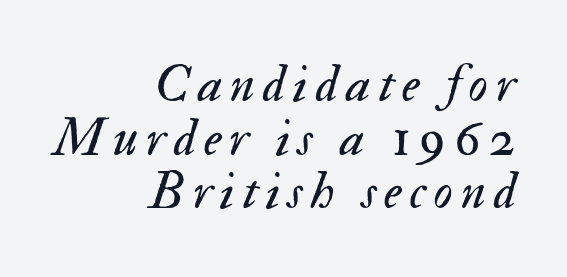
The image shows 53 px regular-weight type, italic (leaning right); set right-aligned, tight line spacing (1.01x), not underlined; medium stroke contrast and a small x-height.
